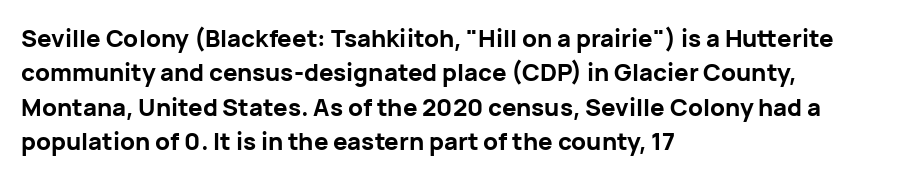
{"italic": "no", "bold": "yes", "underline": "no", "align": "left", "line_spacing": "normal", "line_spacing_ratio": 1.43, "letter_spacing": "normal", "letter_spacing_em": 0.0, "glyph_px": 24}
